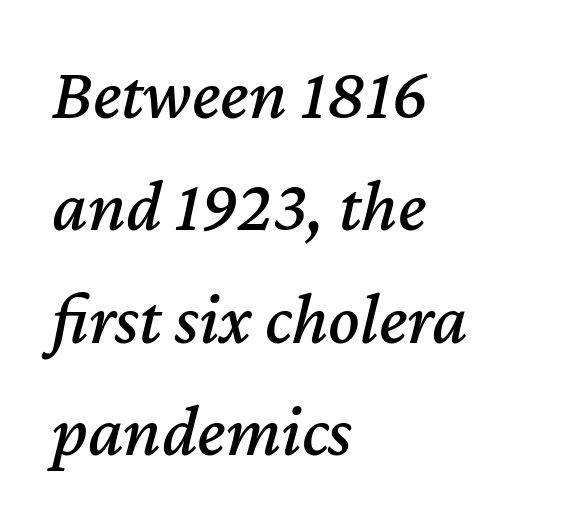
A typesetter would call this zero additional tracking. Clear beneath every line of the passage. This is oblique type, the kind used for emphasis or titles. The paragraph has a hard left edge and a soft right edge. The rendering uses natural spacing where letterforms have individual widths.
